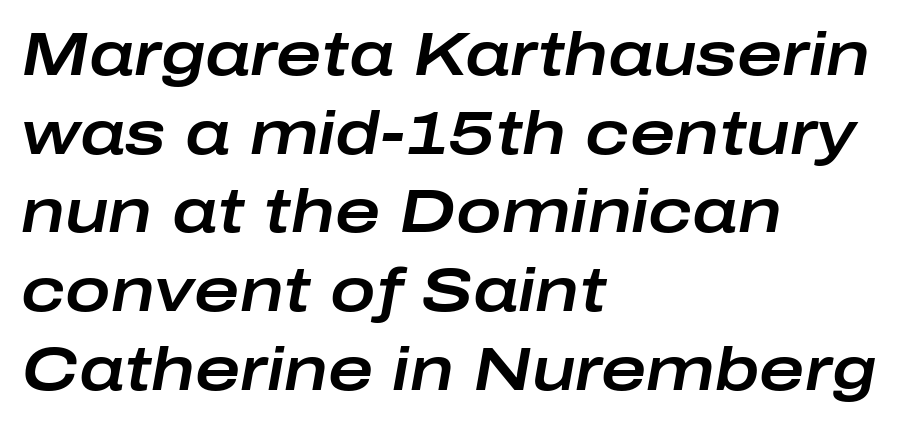
The image shows 61 px wide type, italic (leaning right); set left-aligned, normal line spacing (1.29x), normal letter spacing, not underlined; low stroke contrast and a medium x-height.
